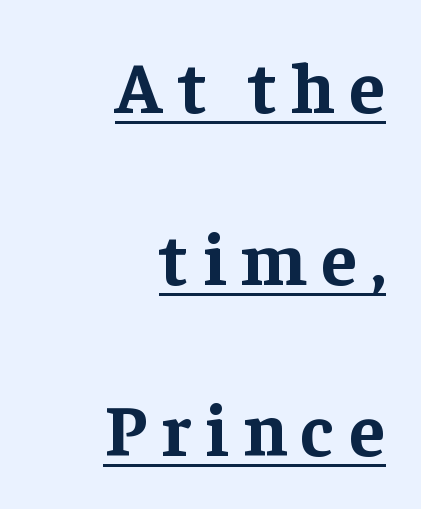
Q: Is the text bold? A: Yes.
Q: Is the text italic (slanted)? A: No, it is upright.
Q: Is the typeface a serif or a sans-serif typeface? A: Serif.
Q: Is the text underlined? A: Yes.
Q: How is the paragraph aligned? A: Right-aligned.
Q: Is the spacing between letters normal or unusually wide? A: Unusually wide.
Q: Is the spacing between lines tight, normal or loose? A: Loose.
Q: Width (condensed, normal, or wide)? A: Normal.
Q: Stroke contrast? A: Low.
Q: x-height? A: Medium.
Q: Monospaced? A: No.
